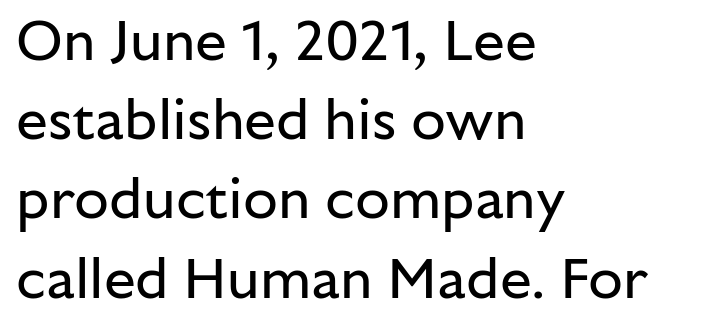
The image shows 57 px regular-weight sans-serif type, upright; set left-aligned, normal line spacing (1.39x), normal letter spacing, not underlined; low stroke contrast and a medium x-height.
